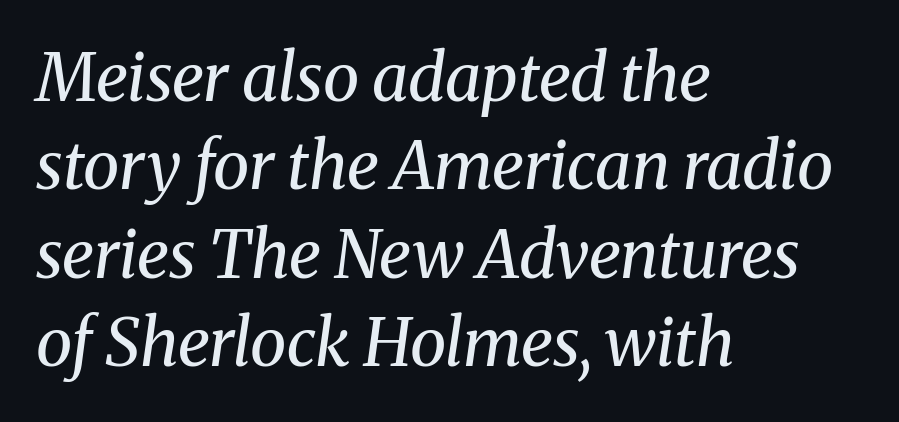
The image shows 66 px regular-weight serif type, italic (leaning right); set left-aligned, normal line spacing (1.34x), normal letter spacing, not underlined; medium stroke contrast and a medium x-height.
